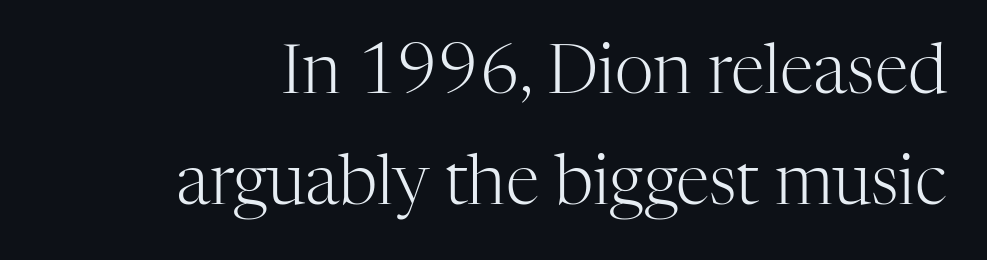
{"serif": "yes", "italic": "no", "bold": "no", "weight": "light", "width": "normal", "stroke_contrast": "high", "x_height": "medium", "monospaced": "no", "underline": "no", "line_spacing": "normal", "line_spacing_ratio": 1.63, "letter_spacing": "normal", "letter_spacing_em": 0.0, "glyph_px": 68}
